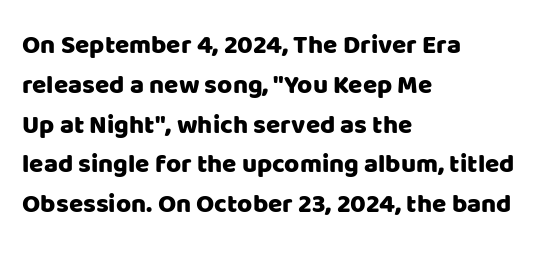
How would I describe the line gaps? Plain and ordinary. Does extra space separate the letters? No, they use regular spacing. These lines stack with their left ends in a neat column. Underlining? Definitely not there. Quick note: not italic, upright.
